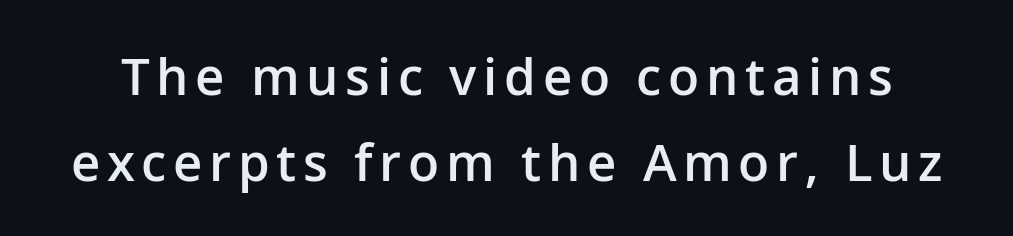
Every letter is mildly thick-stroked: semibold rather than bold. Typographically, this falls in the sans-serif category. Posture: vertical. How would I describe the line gaps? Plain and ordinary. Plain, unruled lines of type. This sample has the flowing, uneven cadence of proportional lettering.
